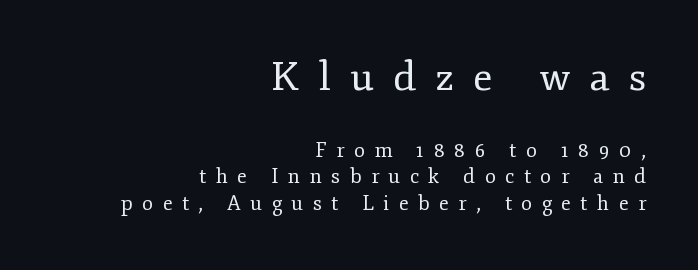
You could not count columns in this text — the font is proportionally spaced. This layout puts the oversized block above and the modest block below. Letters have the restrained weight of plain body copy at most. In terms of posture, this sample is upright. Horizontal bands of white between lines are of average thickness. The glyphs are unaccompanied by any horizontal stroke below them.
